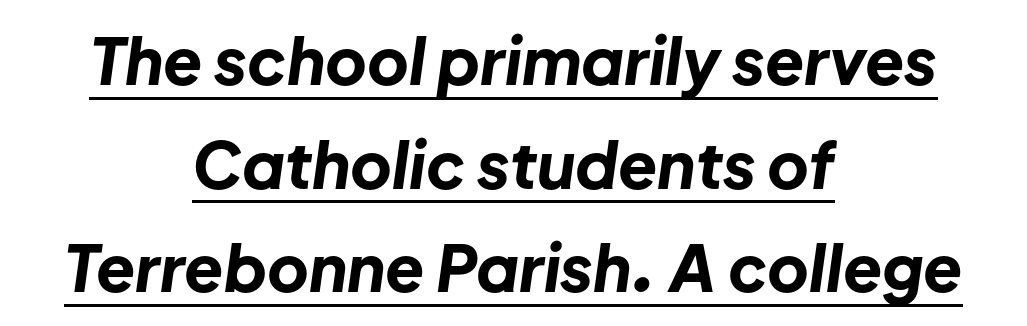
Line starts and ends both wander, symmetrically. Characters are canted at an angle relative to the baseline's perpendicular. Summary of vertical rhythm: regular, with standard interline spacing. These lines keep a tight, regular rhythm from letter to letter. On the weight axis this lands at bold, roughly 700.
